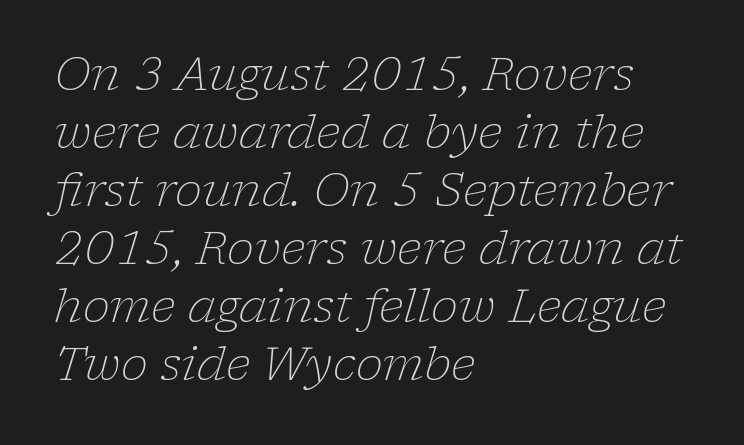
The image shows 46 px light serif type, italic (leaning right); set left-aligned, normal line spacing (1.26x), normal letter spacing, not underlined; low stroke contrast and a medium x-height.
